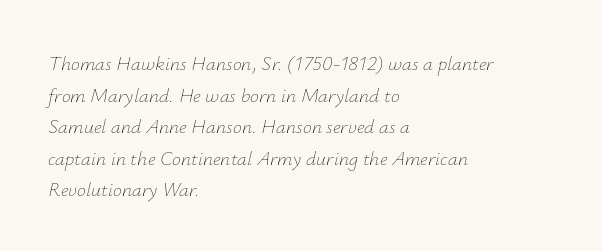
Nothing unusual about the tracking: characters are spaced as the font intends. No chunkiness to these letters — they're not bold. The axis of the letterforms is tilted away from vertical. The ragged edge is on the right, which tells us the setting is flush left.
